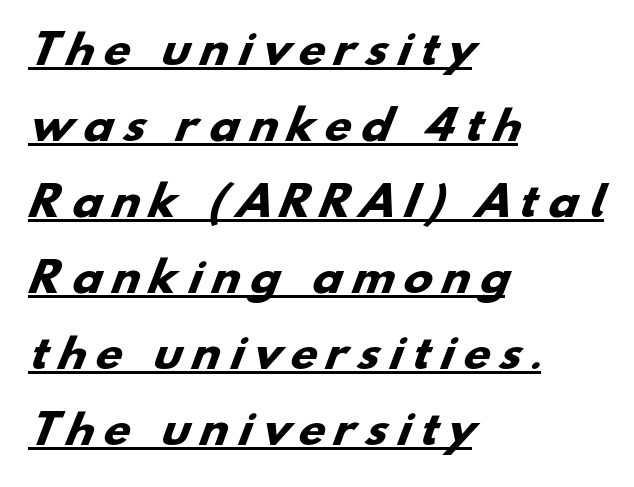
Q: Is the text bold? A: Yes.
Q: Is the typeface a serif or a sans-serif typeface? A: Sans-serif.
Q: Is the text underlined? A: Yes.
Q: How is the paragraph aligned? A: Left-aligned.
Q: Is the spacing between letters normal or unusually wide? A: Unusually wide.
Q: Is the spacing between lines tight, normal or loose? A: Loose.
Q: Width (condensed, normal, or wide)? A: Wide.
Q: Stroke contrast? A: Low.
Q: x-height? A: Small.
Q: Monospaced? A: No.
